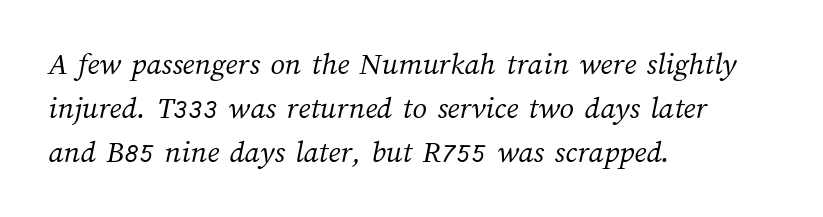
The rendering anchors every line to the left-hand side. Stroke thickness stays within the range of a standard reading face or lighter. Unmarked baselines from the first word to the last. Leading matches the norm, producing a regular column.
